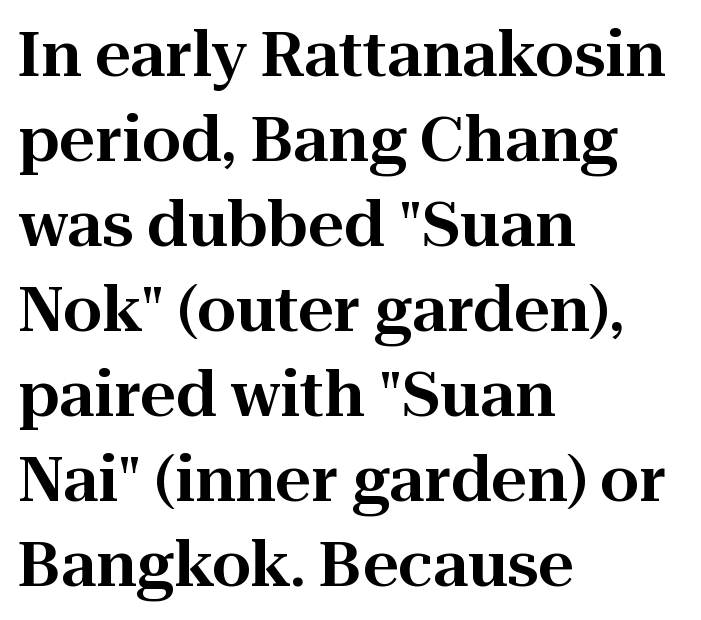
{"serif": "yes", "italic": "no", "width": "normal", "stroke_contrast": "high", "x_height": "medium", "monospaced": "no", "underline": "no", "align": "left", "line_spacing": "normal", "line_spacing_ratio": 1.37, "letter_spacing": "normal", "letter_spacing_em": 0.0, "glyph_px": 62}
